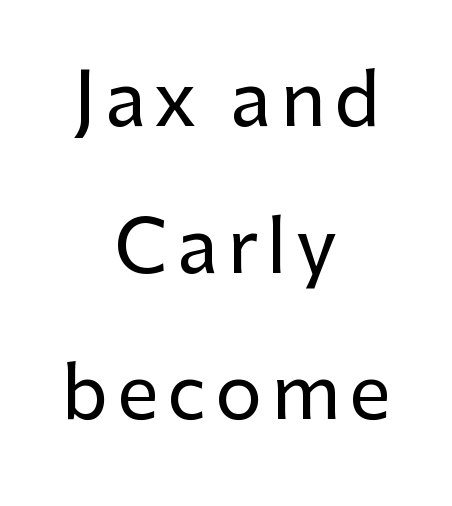
In terms of posture, this sample is upright. Looks like regular typesetting: each glyph gets only the width it needs. Underline: absent. This sample uses a sans-serif face. Summary of vertical rhythm: relaxed, with wide interline spacing.
